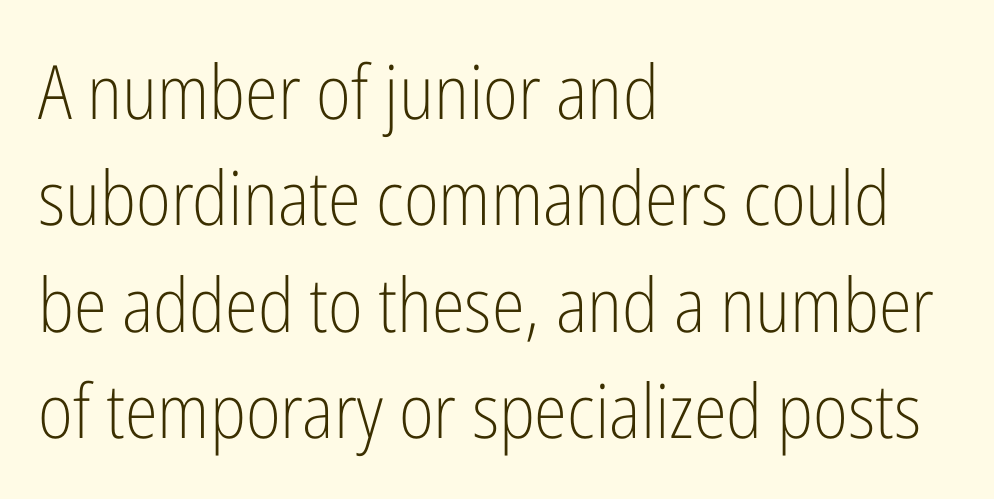
The image shows 75 px light, condensed sans-serif type, upright; set left-aligned, normal line spacing (1.42x), normal letter spacing, not underlined; low stroke contrast and a medium x-height.
